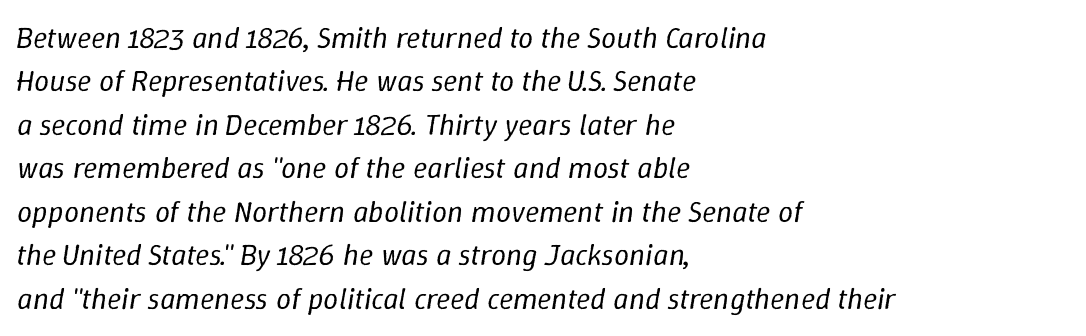
{"italic": "yes", "lean": "right", "slant_degrees": 9, "bold": "no", "weight": "regular", "width": "normal", "stroke_contrast": "low", "x_height": "medium", "monospaced": "no", "underline": "no", "align": "left", "line_spacing": "normal", "line_spacing_ratio": 1.45, "letter_spacing": "normal", "letter_spacing_em": 0.0, "glyph_px": 30}
